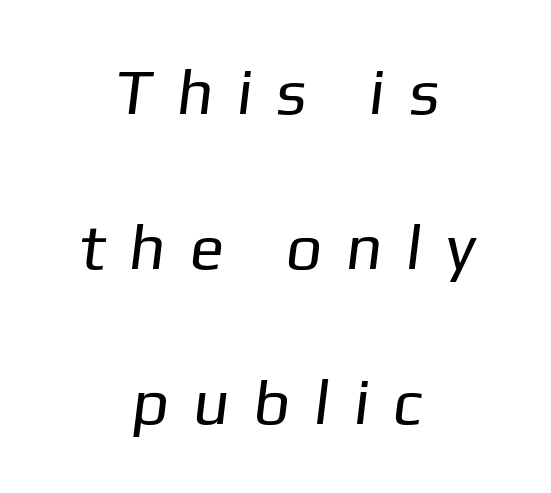
Q: Is the text bold? A: No.
Q: Is the typeface a serif or a sans-serif typeface? A: Sans-serif.
Q: Is the text underlined? A: No.
Q: How is the paragraph aligned? A: Centered.
Q: Is the spacing between letters normal or unusually wide? A: Unusually wide.
Q: Is the spacing between lines tight, normal or loose? A: Loose.
Q: Width (condensed, normal, or wide)? A: Normal.
Q: Stroke contrast? A: Low.
Q: x-height? A: Medium.
Q: Monospaced? A: No.
